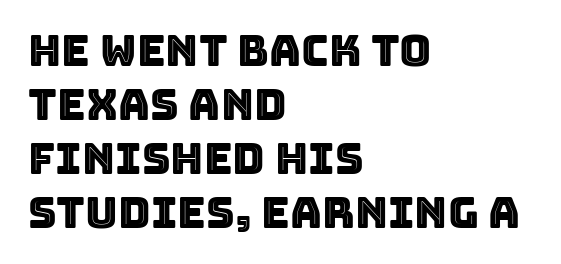
The image shows 44 px text type, upright; set left-aligned, line spacing 1.23x, normal letter spacing, not underlined; a large x-height.
